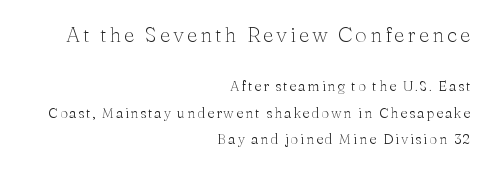
The image shows 21 px text type, upright; set right-aligned, line spacing 1.88x, not underlined; the first (top) block is 1.5x larger.
